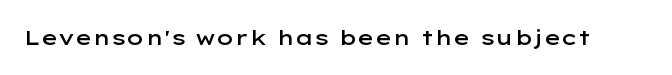
{"italic": "no", "bold": "semi", "underline": "no", "letter_spacing": "normal", "letter_spacing_em": 0.0, "glyph_px": 21}
